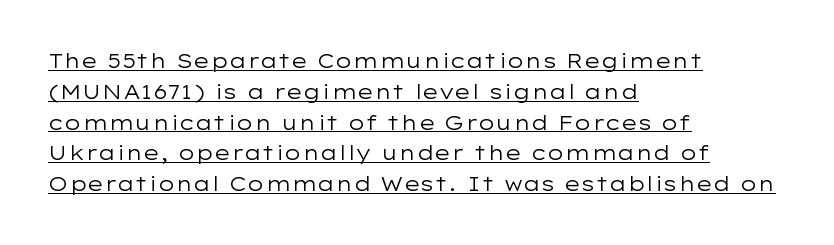
This sample keeps an unexceptional amount of space between lines. No extra ink here — the face is not bold. A classic flush-left, rag-right setting is used for this passage. In terms of letterspacing, this is plain default setting.
